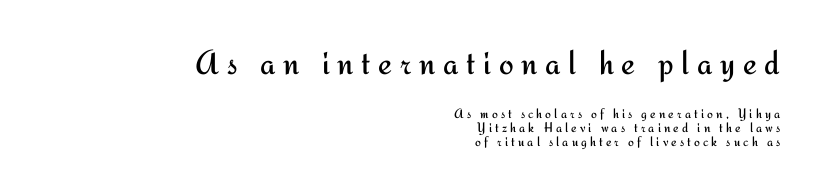
Q: Is the text bold? A: No.
Q: Is the text italic (slanted)? A: No, it is upright.
Q: Is the typeface a serif or a sans-serif typeface? A: Sans-serif.
Q: Is the text underlined? A: No.
Q: How is the paragraph aligned? A: Right-aligned.
Q: Is the spacing between letters normal or unusually wide? A: Unusually wide.
Q: Is the spacing between lines tight, normal or loose? A: Tight.
Q: Which block of text is set in a larger size, the first (top) or the second (bottom)? A: The first (top) one.
Q: Width (condensed, normal, or wide)? A: Normal.
Q: Stroke contrast? A: Medium.
Q: x-height? A: Small.
Q: Monospaced? A: No.
